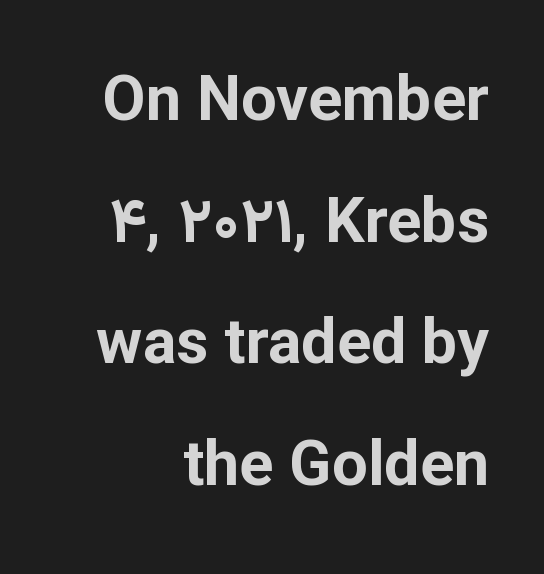
Q: Is the text bold? A: Yes.
Q: Is the text italic (slanted)? A: No, it is upright.
Q: Is the typeface a serif or a sans-serif typeface? A: Sans-serif.
Q: Is the text underlined? A: No.
Q: How is the paragraph aligned? A: Right-aligned.
Q: Is the spacing between letters normal or unusually wide? A: Normal.
Q: Is the spacing between lines tight, normal or loose? A: Loose.
Q: Width (condensed, normal, or wide)? A: Normal.
Q: Stroke contrast? A: Low.
Q: x-height? A: Medium.
Q: Monospaced? A: No.
